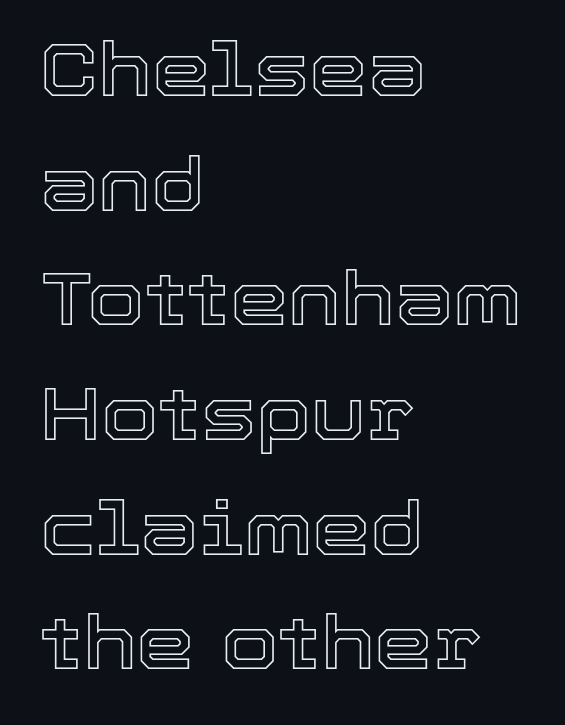
Q: Is the text italic (slanted)? A: No, it is upright.
Q: Is the text underlined? A: No.
Q: How is the paragraph aligned? A: Left-aligned.
Q: Is the spacing between letters normal or unusually wide? A: Normal.
Q: Is the spacing between lines tight, normal or loose? A: Normal.
Q: Width (condensed, normal, or wide)? A: Normal.
Q: x-height? A: Medium.
Q: Monospaced? A: No.
